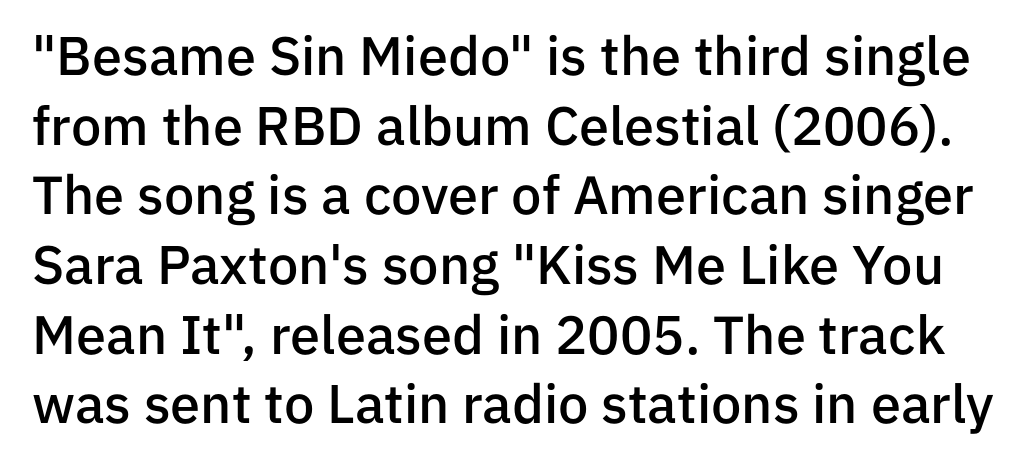
Ascenders rise straight up at ninety degrees. This sample has the flowing, uneven cadence of proportional lettering. The designer left line spacing at the default. Underlining? Definitely not there. The strokes are fattened partway — semibold, not bold.
